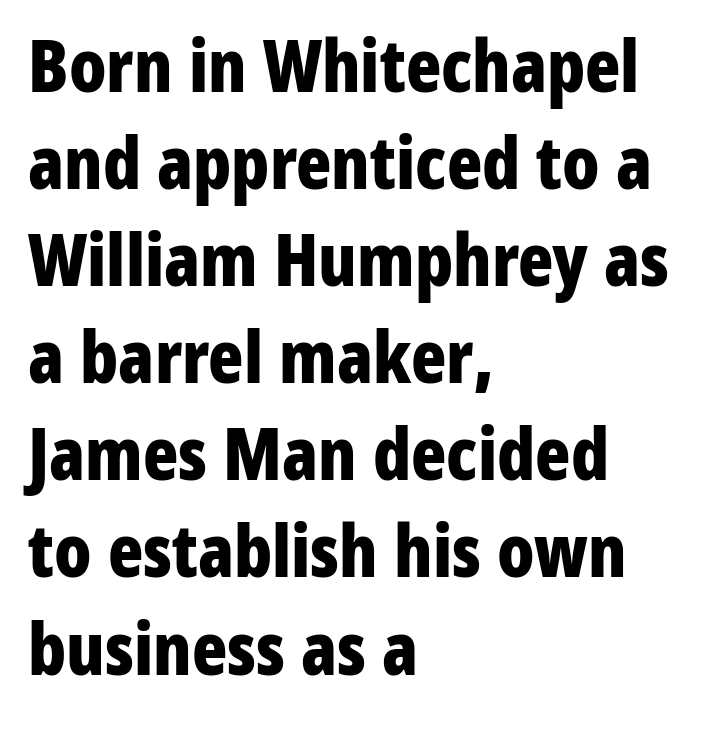
{"serif": "no", "italic": "no", "bold": "yes", "weight": "bold", "width": "condensed", "stroke_contrast": "low", "x_height": "medium", "monospaced": "no", "underline": "no", "align": "left", "line_spacing": "normal", "line_spacing_ratio": 1.33, "letter_spacing": "normal", "letter_spacing_em": 0.0, "glyph_px": 73}
